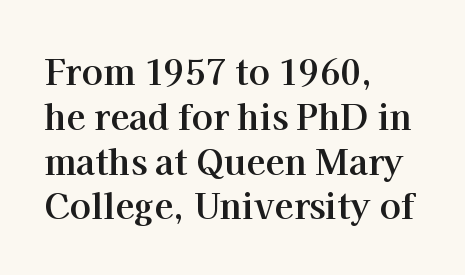
{"serif": "yes", "italic": "no", "bold": "yes", "weight": "bold", "width": "normal", "stroke_contrast": "high", "x_height": "medium", "monospaced": "no", "underline": "no", "align": "left", "line_spacing": "normal", "line_spacing_ratio": 1.28, "letter_spacing": "normal", "letter_spacing_em": 0.0, "glyph_px": 35}
